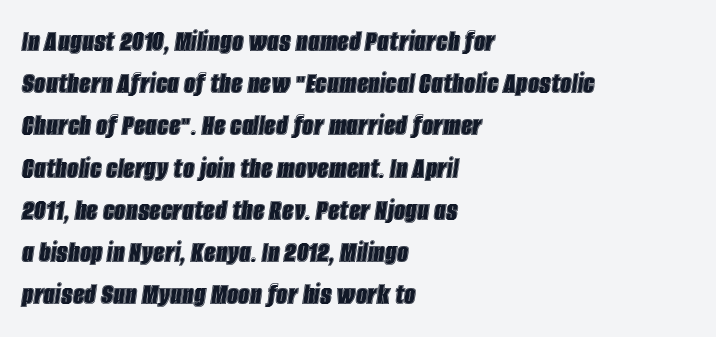
Q: Is the text italic (slanted)? A: Yes, it leans right by about 8 degrees.
Q: Is the text underlined? A: No.
Q: How is the paragraph aligned? A: Left-aligned.
Q: Is the spacing between letters normal or unusually wide? A: Normal.
Q: Is the spacing between lines tight, normal or loose? A: Normal.
Q: Width (condensed, normal, or wide)? A: Condensed.
Q: x-height? A: Large.
Q: Monospaced? A: No.
